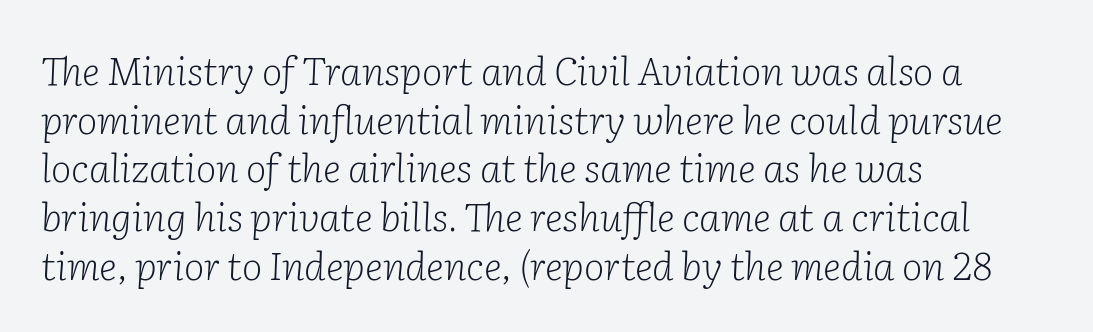
The image shows 39 px light serif type, italic (leaning right); set left-aligned, normal line spacing (1.25x), normal letter spacing, not underlined; low stroke contrast and a medium x-height.
